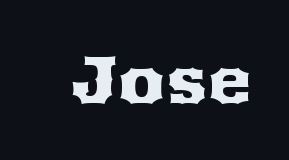
The image shows 68 px wide serif type, upright; set normal letter spacing, not underlined; medium stroke contrast and a medium x-height.
